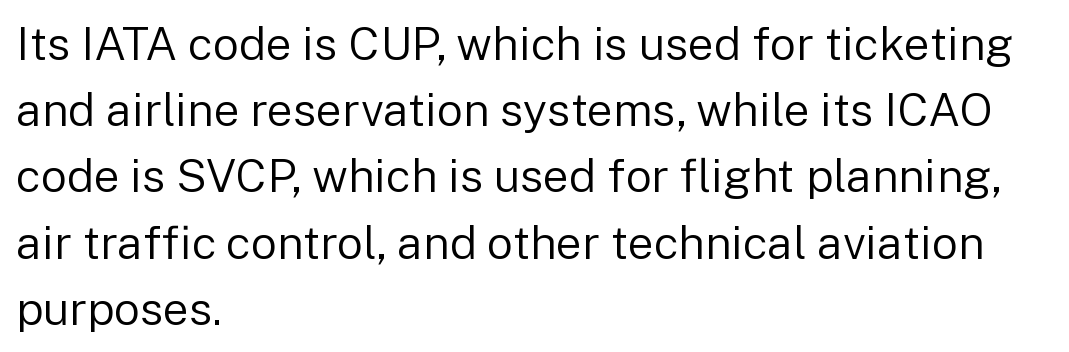
The image shows 46 px regular-weight sans-serif type, upright; set left-aligned, normal line spacing (1.44x), normal letter spacing, not underlined; low stroke contrast and a medium x-height.
